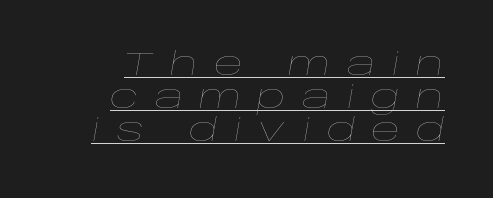
The letters advance in unequal steps, a hallmark of proportional type. When letters slant like this, we call the style italic. All the whitespace from short lines collects on the left. Weight class: somewhere from thin through regular. One glance says dense: line gaps are narrower than usual.
